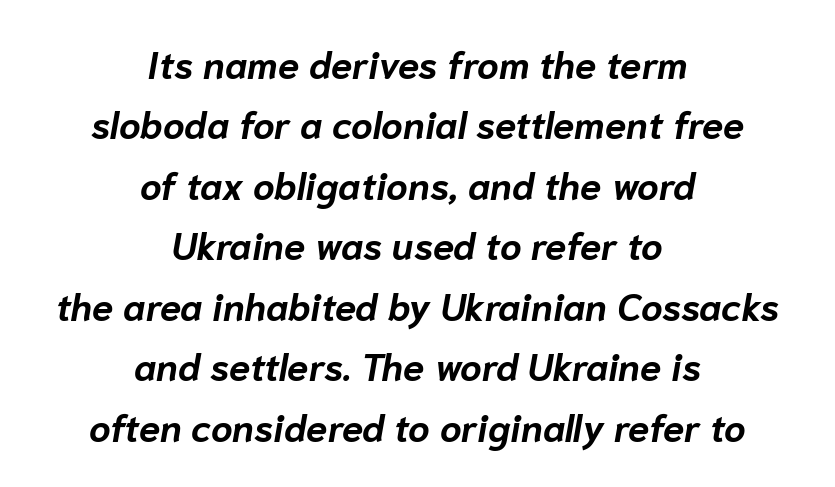
{"italic": "yes", "lean": "right", "slant_degrees": 10, "bold": "yes", "weight": "bold", "width": "normal", "stroke_contrast": "low", "x_height": "medium", "monospaced": "no", "underline": "no", "align": "center", "line_spacing": "normal", "line_spacing_ratio": 1.59, "letter_spacing": "normal", "letter_spacing_em": 0.0, "glyph_px": 38}
